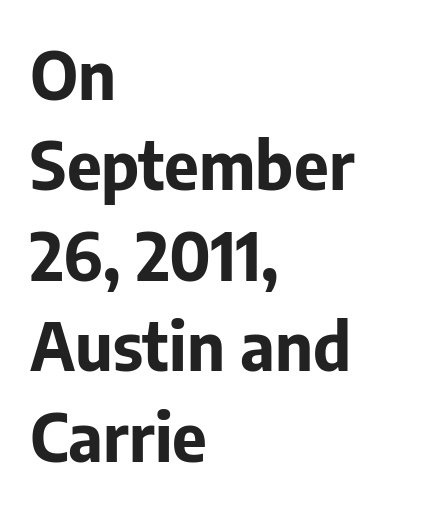
{"serif": "no", "italic": "no", "bold": "yes", "weight": "bold", "width": "normal", "stroke_contrast": "low", "x_height": "medium", "monospaced": "no", "underline": "no", "align": "left", "line_spacing": "normal", "line_spacing_ratio": 1.35, "letter_spacing": "normal", "letter_spacing_em": 0.0, "glyph_px": 67}
